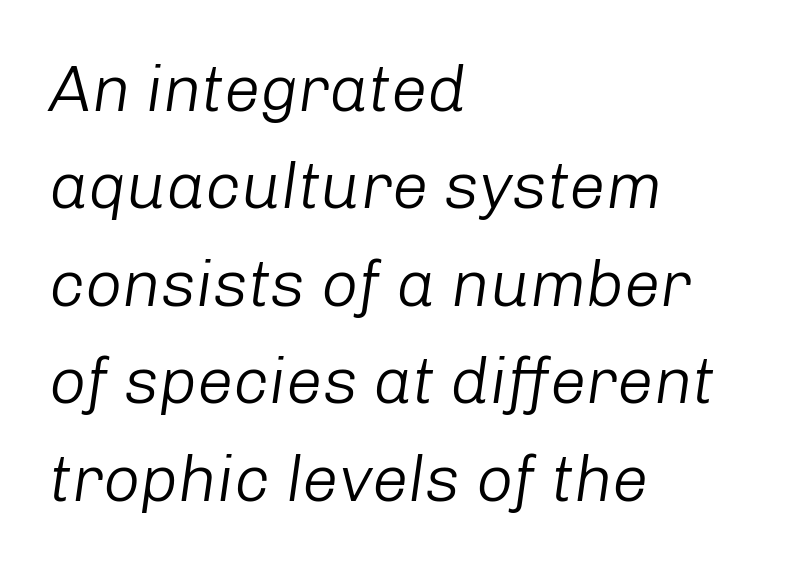
Q: Is the text bold? A: No.
Q: Is the text italic (slanted)? A: Yes, it leans right by about 8 degrees.
Q: Is the text underlined? A: No.
Q: How is the paragraph aligned? A: Left-aligned.
Q: Is the spacing between letters normal or unusually wide? A: Normal.
Q: Is the spacing between lines tight, normal or loose? A: Normal.
Q: Width (condensed, normal, or wide)? A: Normal.
Q: Stroke contrast? A: Low.
Q: x-height? A: Medium.
Q: Monospaced? A: No.
